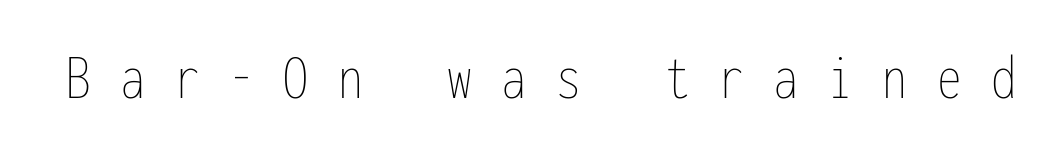
Q: Is the text bold? A: No.
Q: Is the text italic (slanted)? A: No, it is upright.
Q: Is the text underlined? A: No.
Q: Is the spacing between letters normal or unusually wide? A: Unusually wide.
Q: Width (condensed, normal, or wide)? A: Condensed.
Q: Stroke contrast? A: Low.
Q: x-height? A: Medium.
Q: Monospaced? A: Yes.
